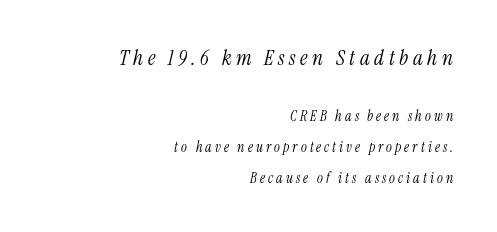
{"italic": "yes", "lean": "right", "slant_degrees": 13, "bold": "no", "underline": "no", "align": "right", "line_spacing": "loose", "line_spacing_ratio": 2.2, "letter_spacing": "wide", "letter_spacing_em": 0.22, "larger_block": "first", "size_ratio": 1.5, "glyph_px": 21}
